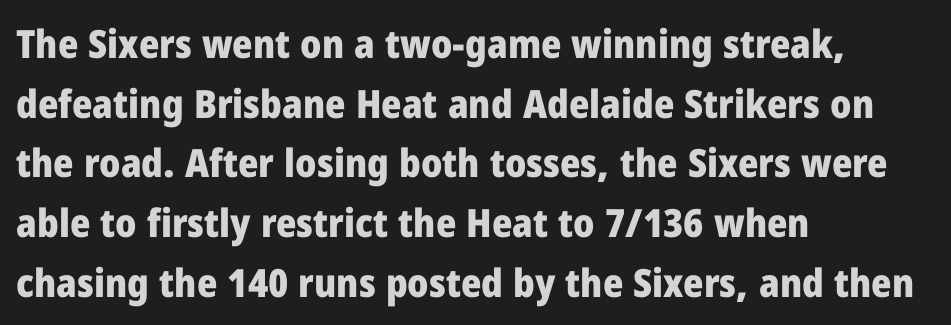
Q: Is the text bold? A: Yes.
Q: Is the text italic (slanted)? A: No, it is upright.
Q: Is the typeface a serif or a sans-serif typeface? A: Sans-serif.
Q: Is the text underlined? A: No.
Q: How is the paragraph aligned? A: Left-aligned.
Q: Is the spacing between letters normal or unusually wide? A: Normal.
Q: Is the spacing between lines tight, normal or loose? A: Normal.
Q: Width (condensed, normal, or wide)? A: Normal.
Q: Stroke contrast? A: Low.
Q: x-height? A: Medium.
Q: Monospaced? A: No.
